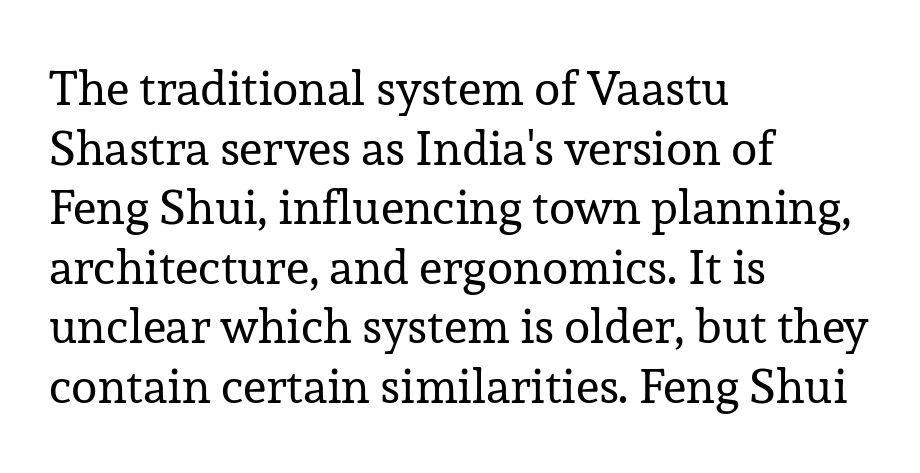
Q: Is the text bold? A: No.
Q: Is the text italic (slanted)? A: No, it is upright.
Q: Is the typeface a serif or a sans-serif typeface? A: Serif.
Q: Is the text underlined? A: No.
Q: How is the paragraph aligned? A: Left-aligned.
Q: Is the spacing between letters normal or unusually wide? A: Normal.
Q: Width (condensed, normal, or wide)? A: Normal.
Q: Stroke contrast? A: Low.
Q: x-height? A: Medium.
Q: Monospaced? A: No.
